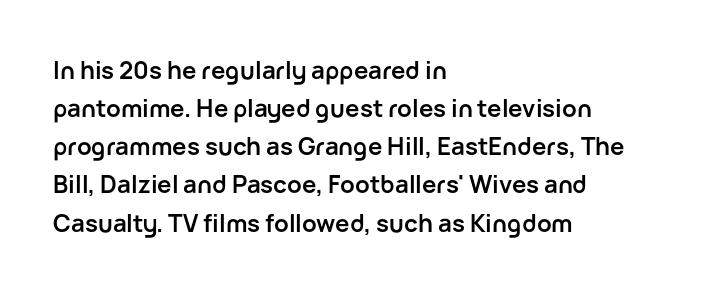
Q: Is the text bold? A: Yes.
Q: Is the text italic (slanted)? A: No, it is upright.
Q: Is the text underlined? A: No.
Q: How is the paragraph aligned? A: Left-aligned.
Q: Is the spacing between letters normal or unusually wide? A: Normal.
Q: Is the spacing between lines tight, normal or loose? A: Normal.
